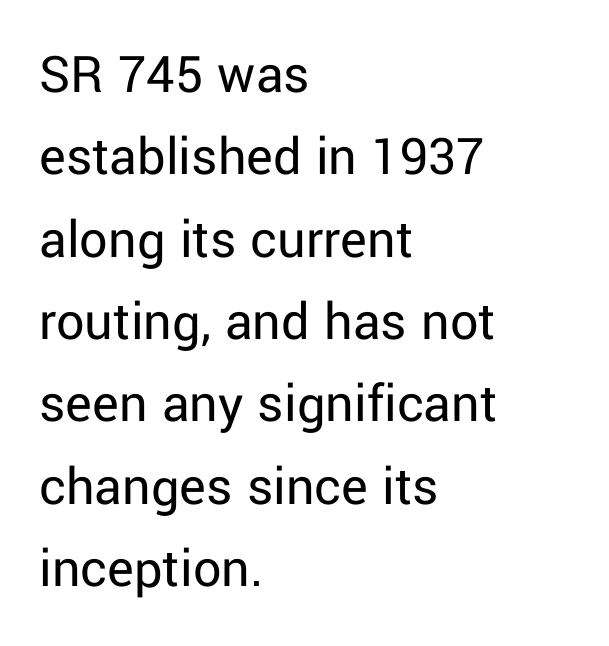
Q: Is the text bold? A: No.
Q: Is the text italic (slanted)? A: No, it is upright.
Q: Is the typeface a serif or a sans-serif typeface? A: Sans-serif.
Q: Is the text underlined? A: No.
Q: How is the paragraph aligned? A: Left-aligned.
Q: Is the spacing between letters normal or unusually wide? A: Normal.
Q: Is the spacing between lines tight, normal or loose? A: Normal.
Q: Width (condensed, normal, or wide)? A: Normal.
Q: Stroke contrast? A: Low.
Q: x-height? A: Medium.
Q: Monospaced? A: No.
